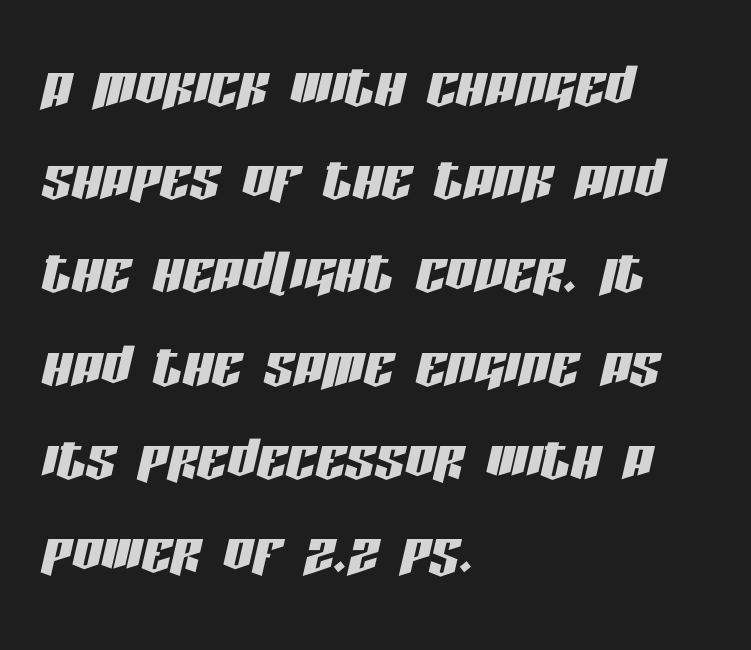
The image shows 74 px condensed type, italic (leaning right); set left-aligned, normal line spacing (1.26x), normal letter spacing, not underlined; low stroke contrast and a large x-height.
